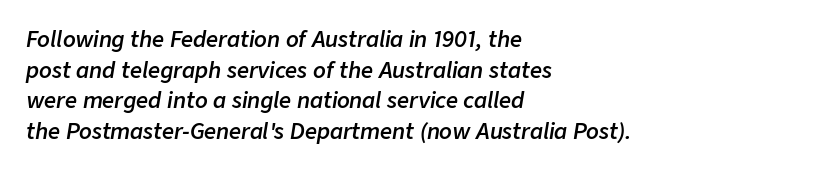
The image shows 21 px text type, italic (leaning right); set left-aligned, normal line spacing (1.46x), normal letter spacing, not underlined.
